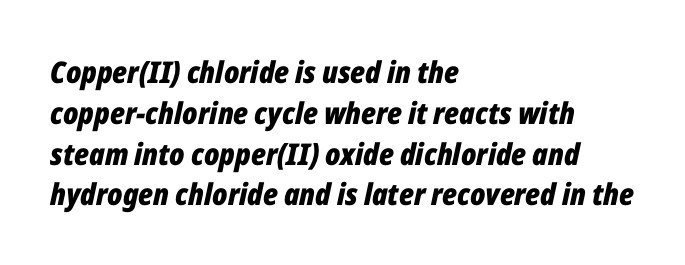
The image shows 30 px bold, condensed type, italic (leaning right); set left-aligned, normal line spacing (1.36x), normal letter spacing, not underlined; low stroke contrast and a medium x-height.
